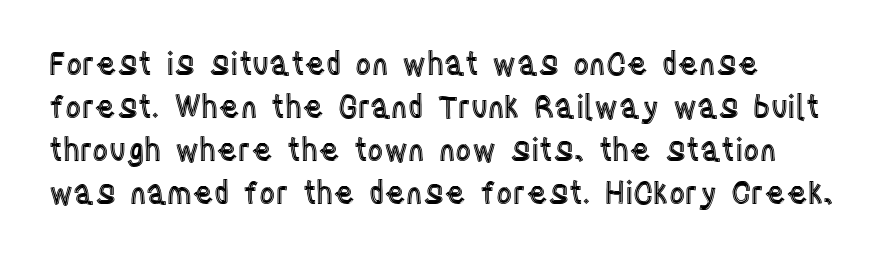
The zone under the glyphs is completely vacant. The lines sit at an ordinary, default distance from one another. These lines are rendered in a variable-pitch font. Ordinary non-slanted type is in use. Caption: standard tracking, unaltered.
